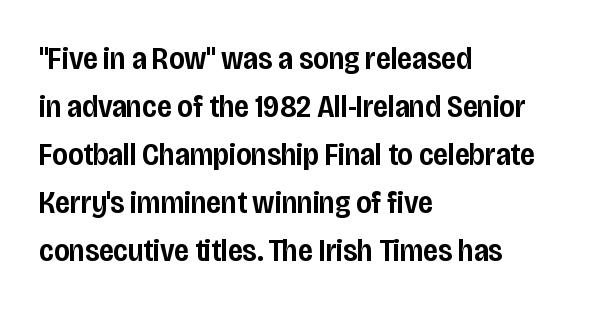
Rule under the text: the space is simply empty. Each letter keeps its own natural width here, so spacing adapts to shape. Style check: upright. Is this a sans? Yes — the strokes have no serifs. How are the letters spaced? Ordinarily, with no added tracking. Every letter is mildly thick-stroked: semibold rather than bold.
